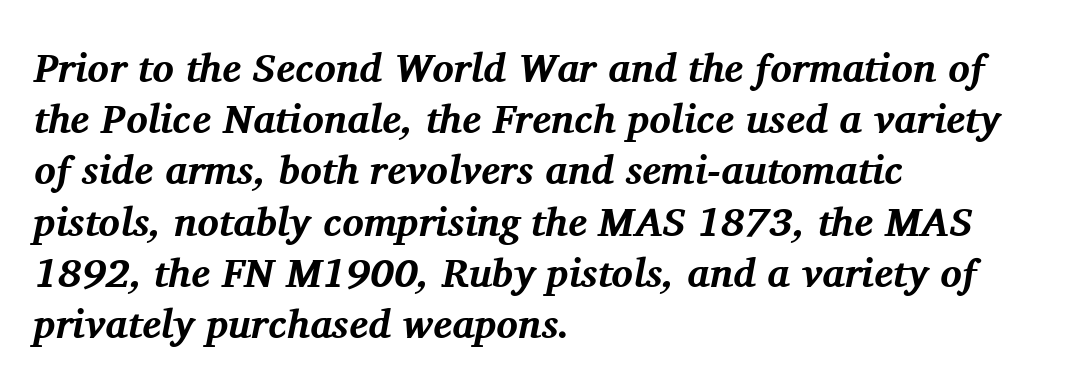
{"serif": "yes", "italic": "yes", "lean": "right", "slant_degrees": 11, "bold": "yes", "weight": "bold", "width": "normal", "stroke_contrast": "medium", "x_height": "medium", "monospaced": "no", "underline": "no", "align": "left", "line_spacing": "normal", "line_spacing_ratio": 1.28, "letter_spacing": "normal", "letter_spacing_em": 0.0, "glyph_px": 40}
